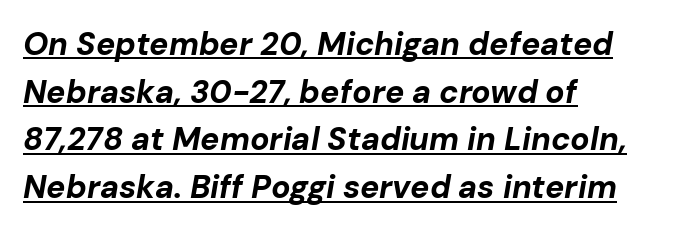
Q: Is the text bold? A: Yes.
Q: Is the text italic (slanted)? A: Yes, it leans right by about 10 degrees.
Q: Is the text underlined? A: Yes.
Q: How is the paragraph aligned? A: Left-aligned.
Q: Is the spacing between letters normal or unusually wide? A: Normal.
Q: Is the spacing between lines tight, normal or loose? A: Normal.
Q: Width (condensed, normal, or wide)? A: Normal.
Q: Stroke contrast? A: Low.
Q: x-height? A: Medium.
Q: Monospaced? A: No.
